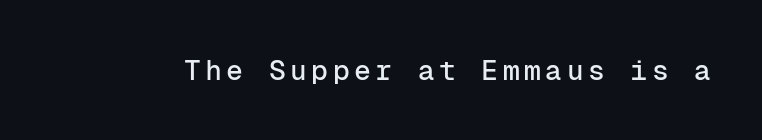
The image shows 28 px sans-serif type, upright, monospaced; set not underlined; low stroke contrast and a medium x-height.
